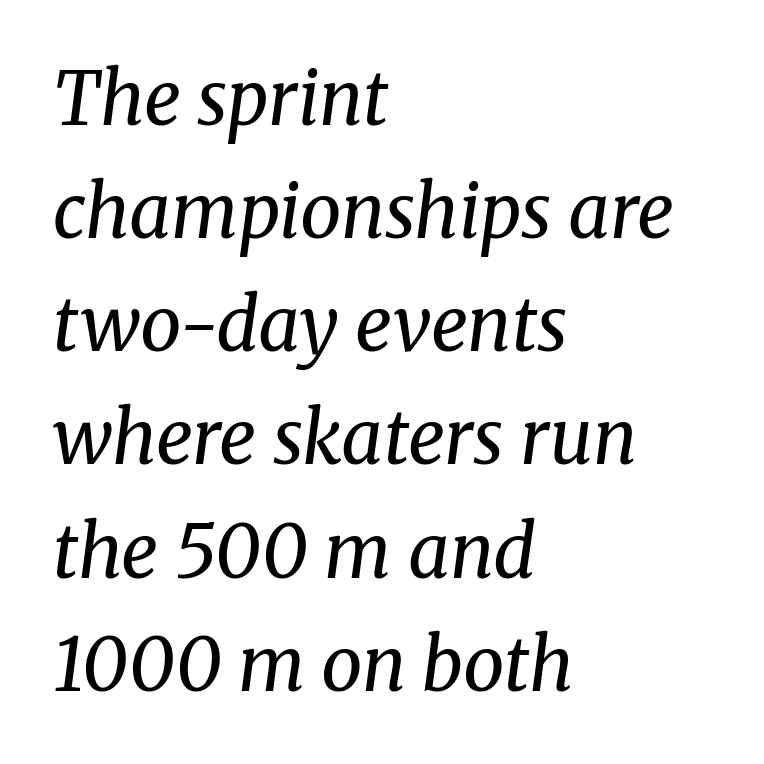
Q: Is the text bold? A: No.
Q: Is the text italic (slanted)? A: Yes, it leans right by about 8 degrees.
Q: Is the typeface a serif or a sans-serif typeface? A: Serif.
Q: Is the text underlined? A: No.
Q: How is the paragraph aligned? A: Left-aligned.
Q: Is the spacing between letters normal or unusually wide? A: Normal.
Q: Is the spacing between lines tight, normal or loose? A: Normal.
Q: Width (condensed, normal, or wide)? A: Normal.
Q: Stroke contrast? A: Medium.
Q: x-height? A: Medium.
Q: Monospaced? A: No.
